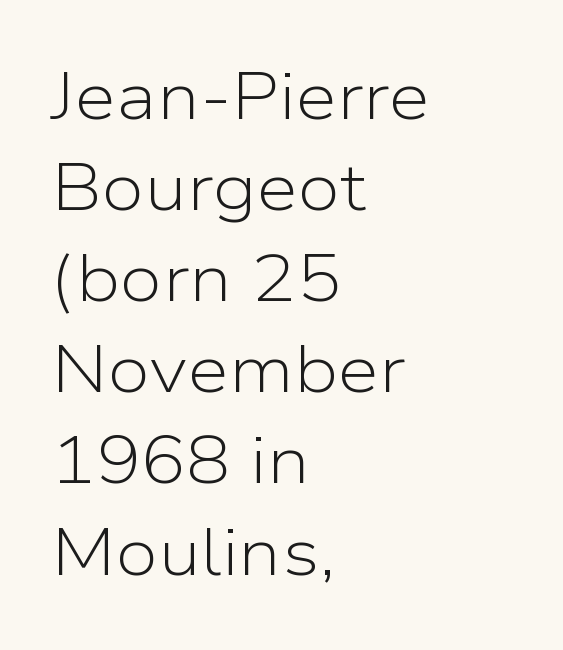
Serifs: no, the terminals of the letterforms are clean. Character widths vary here, with narrow letters taking less room than wide ones. The strokes are not fattened; the text isn't bold. The line texture is even and compact thanks to regular tracking. Horizontally, the lines are justified to the leading edge only.
